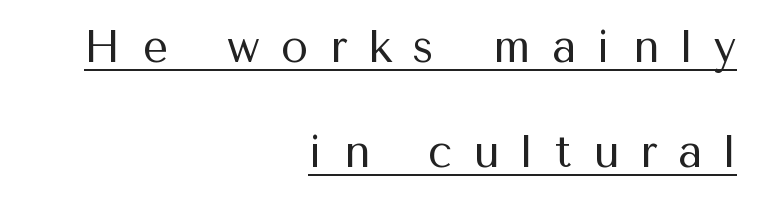
{"serif": "no", "italic": "no", "bold": "no", "weight": "regular", "width": "normal", "stroke_contrast": "medium", "x_height": "medium", "monospaced": "no", "underline": "yes", "align": "right", "line_spacing": "loose", "line_spacing_ratio": 2.38, "letter_spacing": "wide", "letter_spacing_em": 0.49, "glyph_px": 44}
